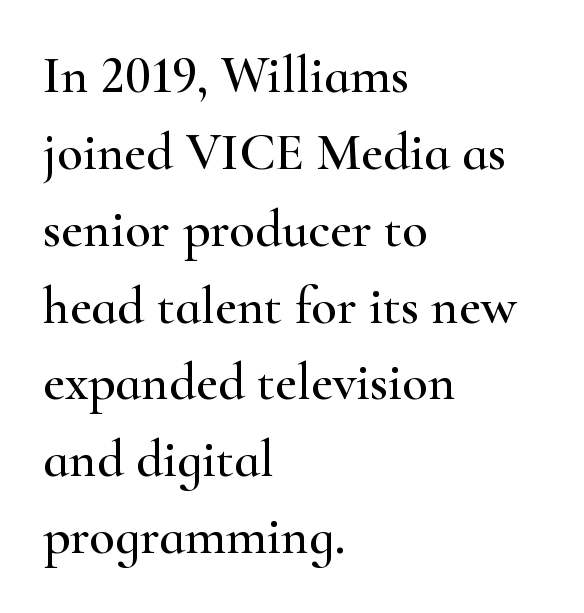
{"serif": "yes", "italic": "no", "width": "wide", "stroke_contrast": "high", "x_height": "small", "monospaced": "no", "underline": "no", "align": "left", "line_spacing": "normal", "line_spacing_ratio": 1.45, "letter_spacing": "normal", "letter_spacing_em": 0.0, "glyph_px": 53}
